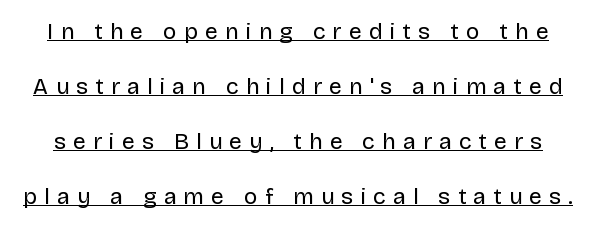
The passage shown is underscored from start to finish. A great deal of white space separates one row of letters from the next. Is this a heavy cut? Hardly; it is regular or lighter. Does the lettering tilt? It doesn't — this is upright. The line texture is sparse and dotted thanks to wide tracking.
